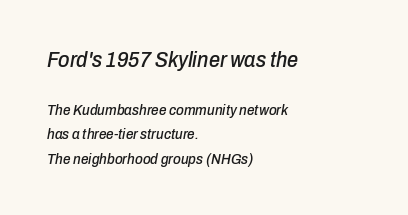
Q: Is the text italic (slanted)? A: Yes, it leans right by about 10 degrees.
Q: Is the text underlined? A: No.
Q: How is the paragraph aligned? A: Left-aligned.
Q: Is the spacing between letters normal or unusually wide? A: Normal.
Q: Is the spacing between lines tight, normal or loose? A: Normal.
Q: Which block of text is set in a larger size, the first (top) or the second (bottom)? A: The first (top) one.
